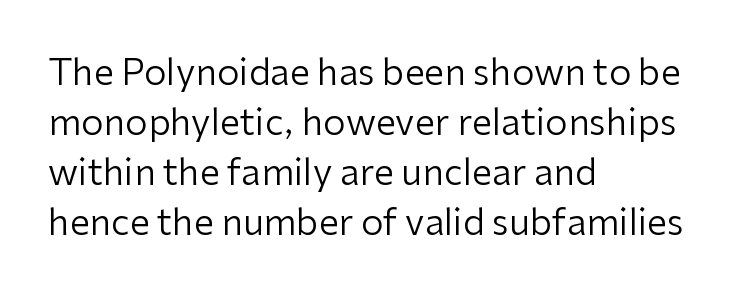
If you drew a line through each stem, it would be perfectly vertical. The passage shown is typeset with a sans-serif family. Leading: standard. Weight: not bold — regular or lighter. The passage is arranged the way most books set body copy — flush left. Bare-footed words on every line.
